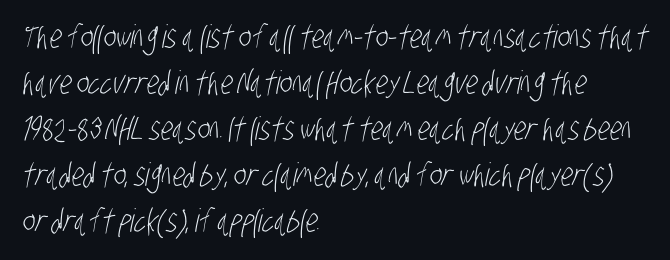
Q: Is the text bold? A: No.
Q: Is the typeface a serif or a sans-serif typeface? A: Sans-serif.
Q: Is the text underlined? A: No.
Q: How is the paragraph aligned? A: Left-aligned.
Q: Is the spacing between letters normal or unusually wide? A: Normal.
Q: Is the spacing between lines tight, normal or loose? A: Normal.
Q: Width (condensed, normal, or wide)? A: Condensed.
Q: Stroke contrast? A: Low.
Q: x-height? A: Large.
Q: Monospaced? A: No.
